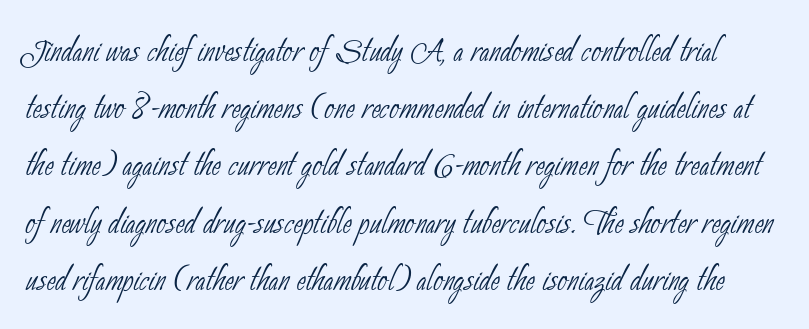
The image shows 44 px thin, condensed sans-serif type; set normal line spacing (1.3x), normal letter spacing, not underlined; low stroke contrast and a small x-height.
